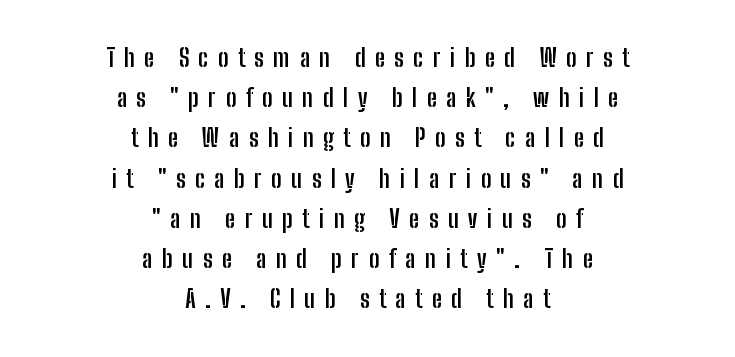
{"italic": "no", "bold": "yes", "underline": "no", "align": "center", "line_spacing": "normal", "line_spacing_ratio": 1.61, "letter_spacing": "wide", "letter_spacing_em": 0.38, "glyph_px": 25}
